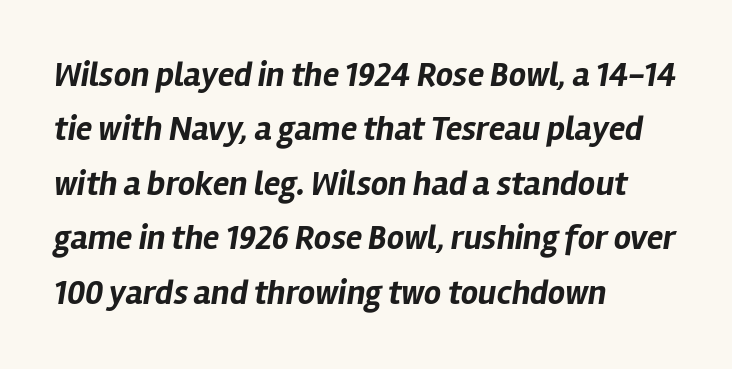
Q: Is the text bold? A: Yes.
Q: Is the text italic (slanted)? A: Yes, it leans right by about 12 degrees.
Q: Is the text underlined? A: No.
Q: How is the paragraph aligned? A: Left-aligned.
Q: Is the spacing between letters normal or unusually wide? A: Normal.
Q: Is the spacing between lines tight, normal or loose? A: Normal.
Q: Width (condensed, normal, or wide)? A: Normal.
Q: Stroke contrast? A: Low.
Q: x-height? A: Medium.
Q: Monospaced? A: No.
